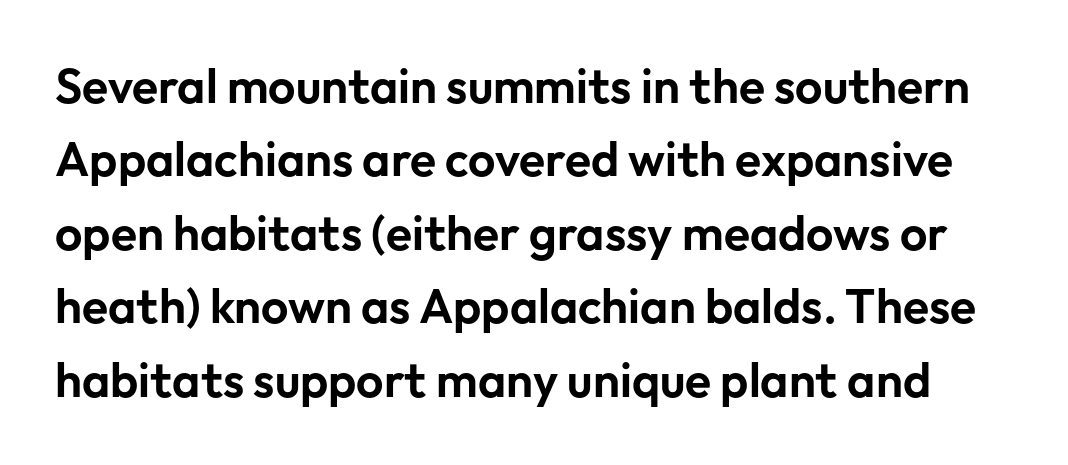
{"serif": "no", "italic": "no", "width": "normal", "stroke_contrast": "low", "x_height": "medium", "monospaced": "no", "underline": "no", "line_spacing": "normal", "line_spacing_ratio": 1.53, "letter_spacing": "normal", "letter_spacing_em": 0.0, "glyph_px": 48}
